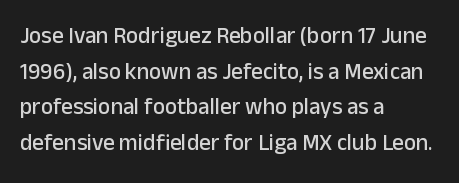
Q: Is the text italic (slanted)? A: No, it is upright.
Q: Is the text underlined? A: No.
Q: How is the paragraph aligned? A: Left-aligned.
Q: Is the spacing between letters normal or unusually wide? A: Normal.
Q: Is the spacing between lines tight, normal or loose? A: Normal.
